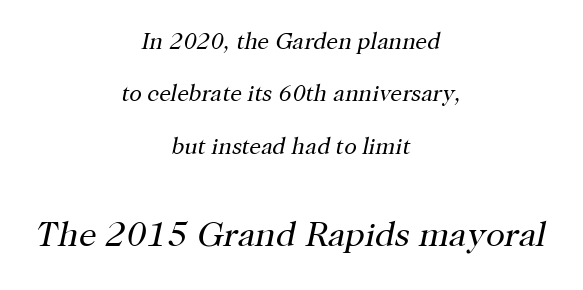
Q: Is the text bold? A: No.
Q: Is the text italic (slanted)? A: Yes, it leans right by about 12 degrees.
Q: Is the typeface a serif or a sans-serif typeface? A: Serif.
Q: Is the text underlined? A: No.
Q: How is the paragraph aligned? A: Centered.
Q: Is the spacing between letters normal or unusually wide? A: Normal.
Q: Is the spacing between lines tight, normal or loose? A: Loose.
Q: Which block of text is set in a larger size, the first (top) or the second (bottom)? A: The second (bottom) one.
Q: Width (condensed, normal, or wide)? A: Normal.
Q: Stroke contrast? A: High.
Q: x-height? A: Medium.
Q: Monospaced? A: No.
